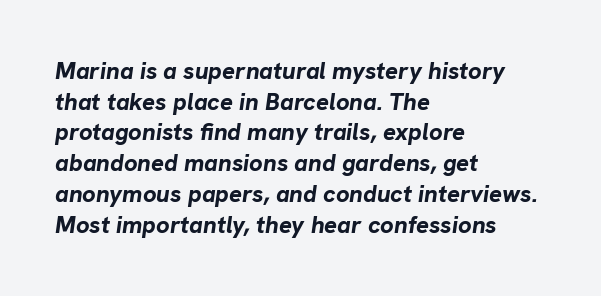
The image shows 24 px bold type, italic (leaning right); set left-aligned, normal line spacing (1.28x), normal letter spacing, not underlined.
